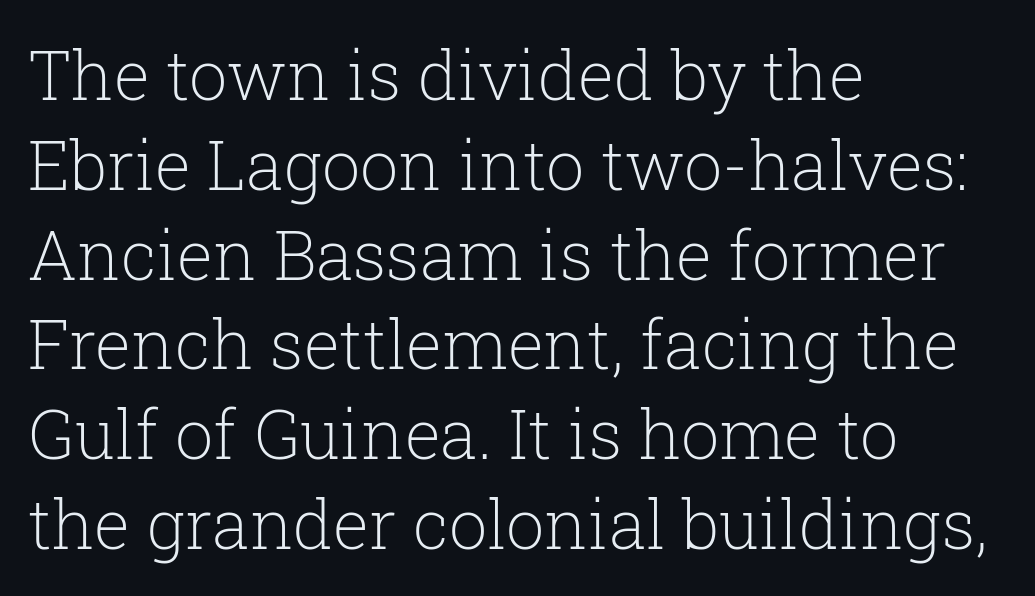
Q: Is the text bold? A: No.
Q: Is the text italic (slanted)? A: No, it is upright.
Q: Is the typeface a serif or a sans-serif typeface? A: Serif.
Q: Is the text underlined? A: No.
Q: How is the paragraph aligned? A: Left-aligned.
Q: Is the spacing between letters normal or unusually wide? A: Normal.
Q: Is the spacing between lines tight, normal or loose? A: Normal.
Q: Width (condensed, normal, or wide)? A: Normal.
Q: Stroke contrast? A: Low.
Q: x-height? A: Medium.
Q: Monospaced? A: No.
